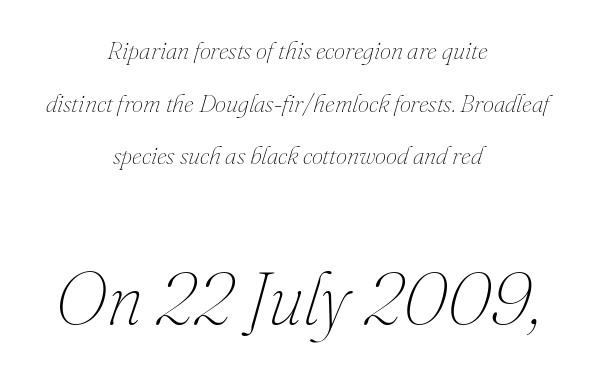
Q: Is the text bold? A: No.
Q: Is the text italic (slanted)? A: Yes, it leans right by about 16 degrees.
Q: Is the text underlined? A: No.
Q: How is the paragraph aligned? A: Centered.
Q: Is the spacing between letters normal or unusually wide? A: Normal.
Q: Is the spacing between lines tight, normal or loose? A: Loose.
Q: Which block of text is set in a larger size, the first (top) or the second (bottom)? A: The second (bottom) one.
Q: Width (condensed, normal, or wide)? A: Normal.
Q: Stroke contrast? A: Medium.
Q: x-height? A: Small.
Q: Monospaced? A: No.
